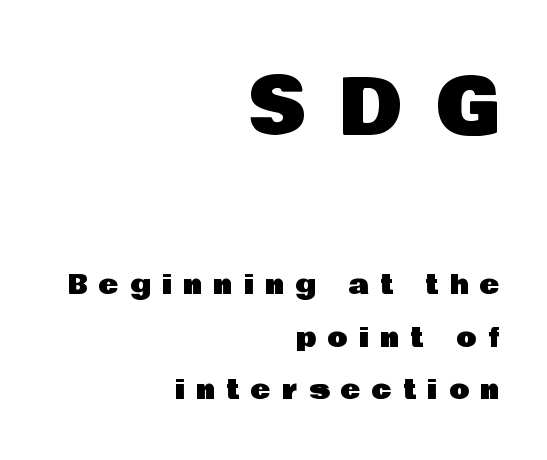
The image shows 77 px sans-serif type, upright; set right-aligned, loose line spacing (2.02x), unusually wide letter spacing (+0.45 em), not underlined; the first (top) block is 2.96x larger; low stroke contrast and a large x-height.
